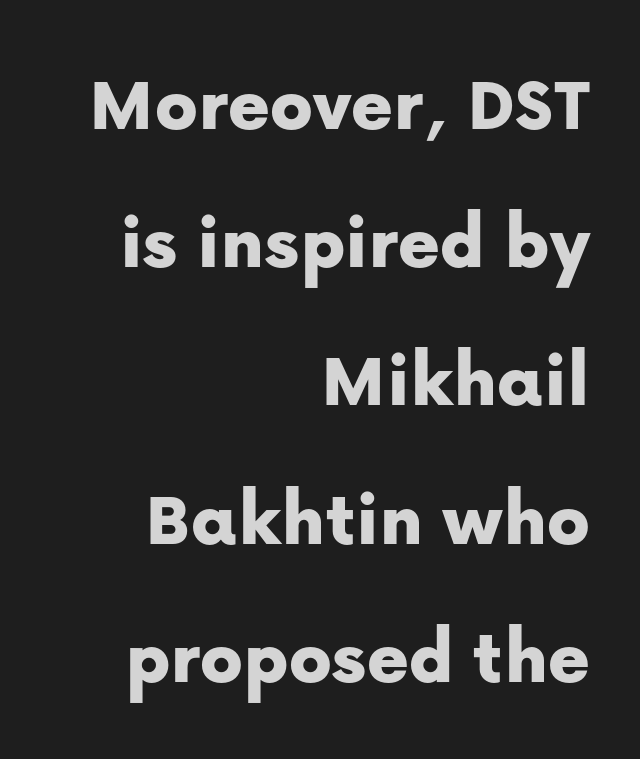
The image shows 79 px sans-serif type, upright; set right-aligned, line spacing 1.75x, normal letter spacing, not underlined; low stroke contrast and a medium x-height.
